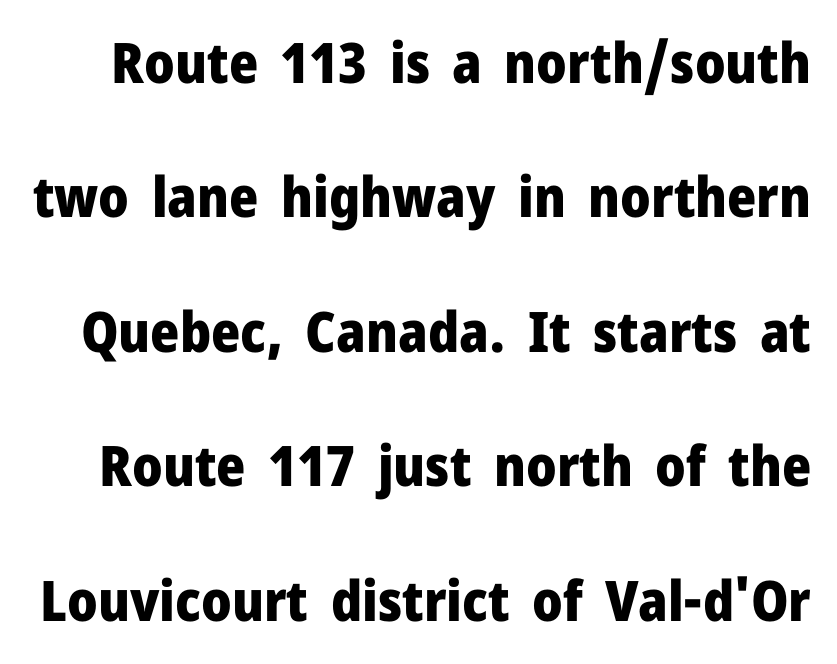
Q: Is the text bold? A: Yes.
Q: Is the text italic (slanted)? A: No, it is upright.
Q: Is the typeface a serif or a sans-serif typeface? A: Sans-serif.
Q: Is the text underlined? A: No.
Q: Is the spacing between letters normal or unusually wide? A: Normal.
Q: Is the spacing between lines tight, normal or loose? A: Loose.
Q: Width (condensed, normal, or wide)? A: Normal.
Q: Stroke contrast? A: Low.
Q: x-height? A: Medium.
Q: Monospaced? A: No.
